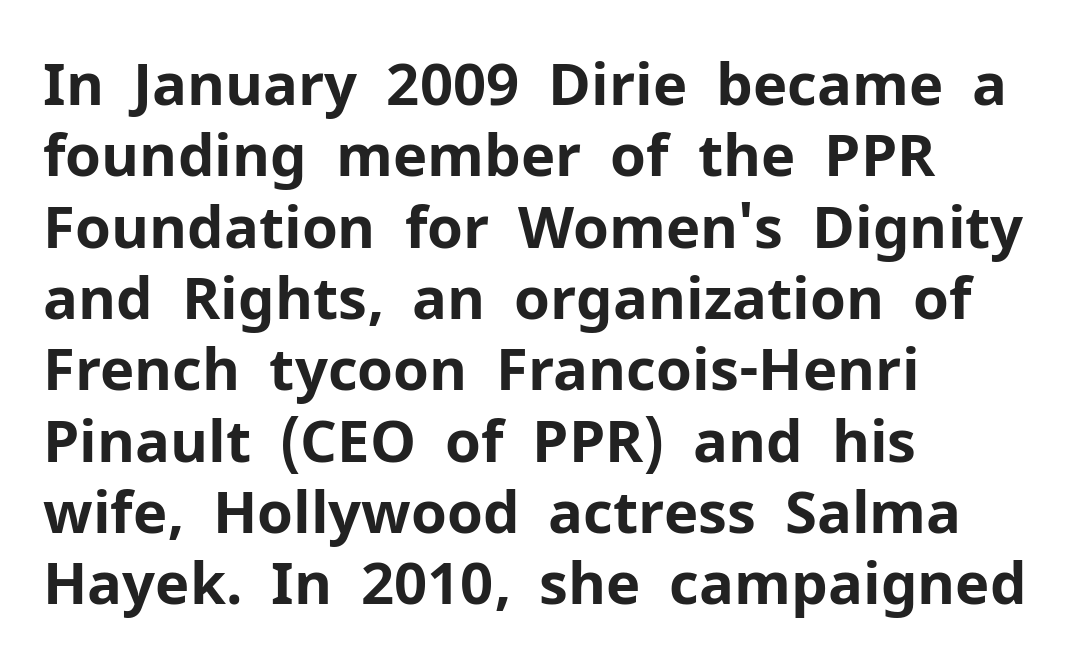
{"serif": "no", "italic": "no", "bold": "yes", "weight": "bold", "width": "normal", "stroke_contrast": "low", "x_height": "medium", "monospaced": "no", "underline": "no", "align": "left", "line_spacing_ratio": 1.23, "letter_spacing": "normal", "letter_spacing_em": 0.0, "glyph_px": 58}
